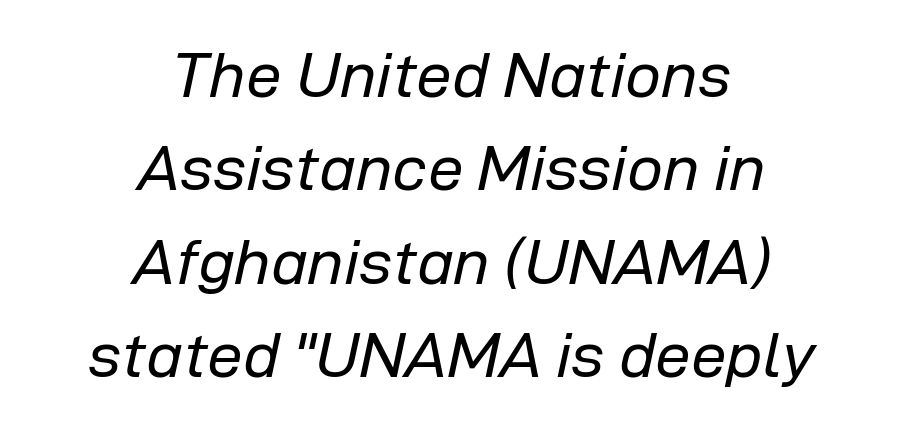
The image shows 64 px regular-weight type, italic (leaning right); set centered, normal line spacing (1.46x), normal letter spacing, not underlined; low stroke contrast and a medium x-height.
